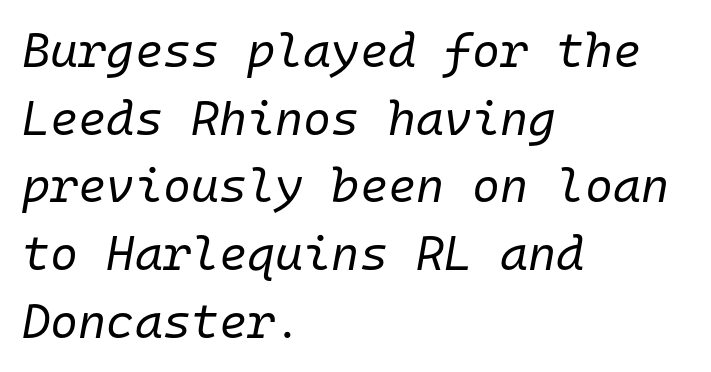
The font is comparable to plain body text, perhaps lighter. Fixed-width glyphs throughout — classic coding-font behaviour. Leading matches the norm, producing a regular column. Which margin do the lines hug? The left one — the right edge is uneven. The font's italic variant was chosen for this text. There is no visible air inserted between adjacent glyphs.
